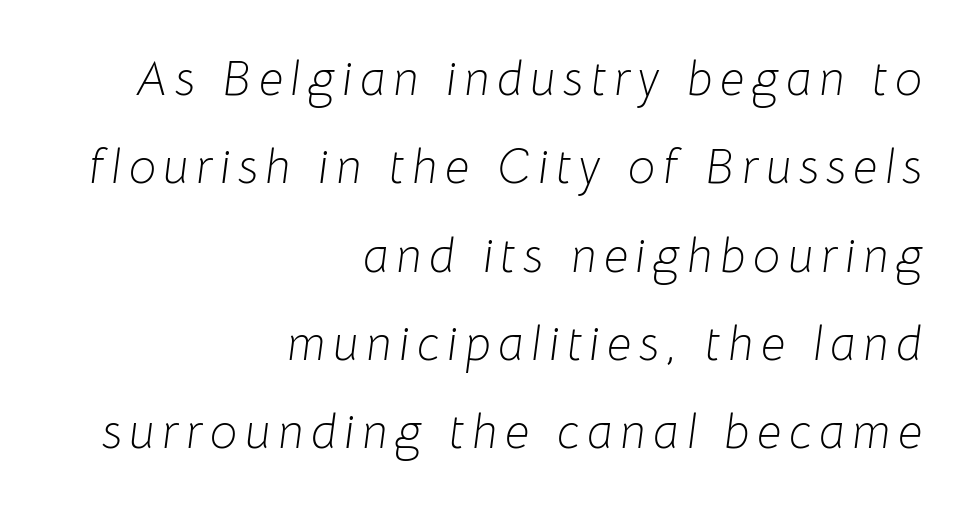
Bold? No — there's no thickening of the strokes. The rendering uses natural spacing where letterforms have individual widths. Does the lettering tilt? It does — this is italic. Alignment: flush right.
